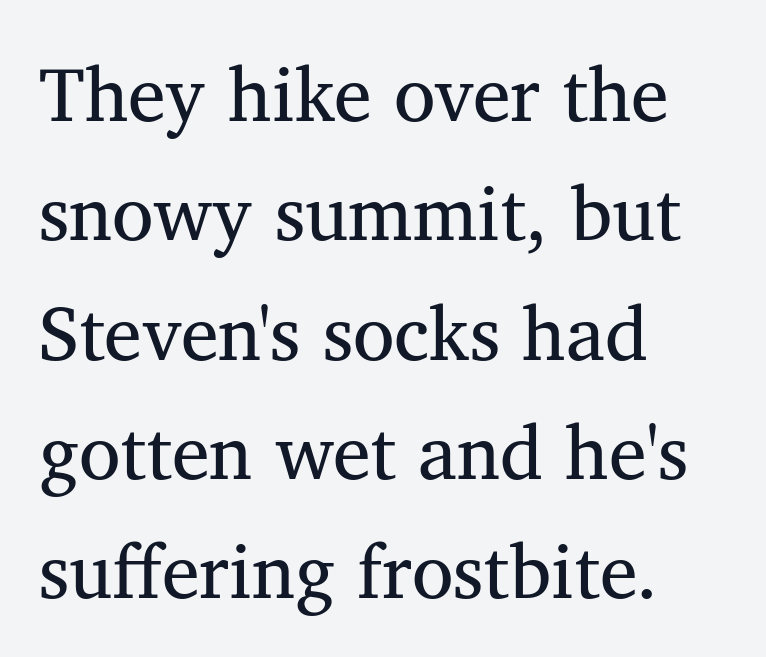
{"serif": "yes", "italic": "no", "bold": "no", "weight": "regular", "width": "normal", "stroke_contrast": "medium", "x_height": "medium", "monospaced": "no", "underline": "no", "align": "left", "line_spacing": "normal", "line_spacing_ratio": 1.57, "letter_spacing": "normal", "letter_spacing_em": 0.0, "glyph_px": 76}
